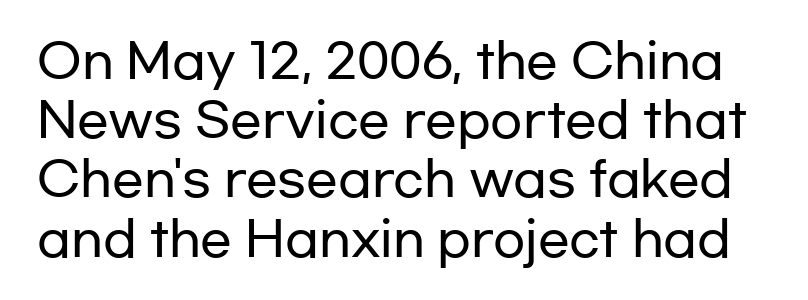
{"serif": "no", "italic": "no", "width": "wide", "stroke_contrast": "low", "x_height": "medium", "monospaced": "no", "underline": "no", "line_spacing": "normal", "line_spacing_ratio": 1.26, "letter_spacing": "normal", "letter_spacing_em": 0.0, "glyph_px": 47}
